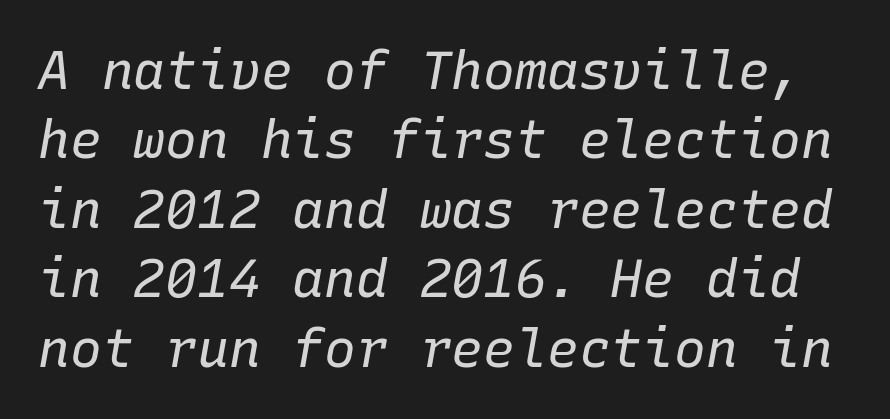
Tracking value appears to be zero — textbook default spacing. Students, observe: this is what conventionally led text looks like. If you drew a line through each stem, it would be angled. Here the designer chose a console-style face with uniform glyph widths. Quick note: underline off. The characters are drawn with everyday or finer stroke widths.
